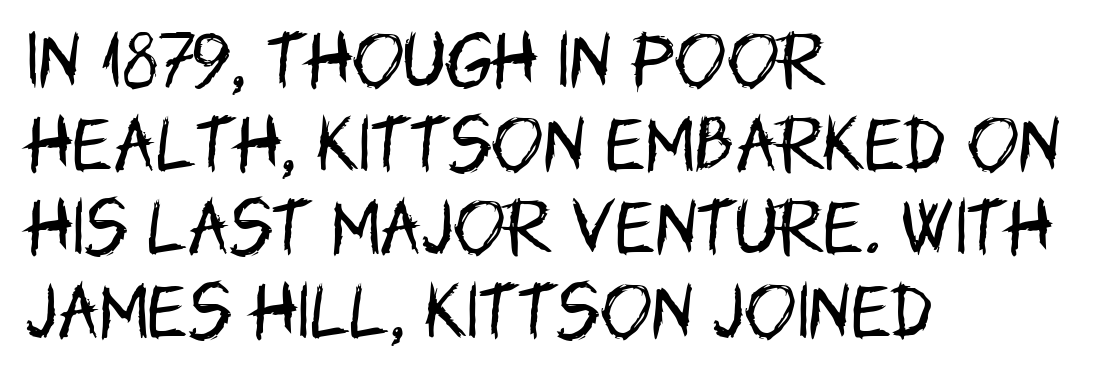
The image shows 62 px regular-weight, condensed sans-serif type, upright; set left-aligned, normal line spacing (1.35x), normal letter spacing, not underlined; low stroke contrast and a large x-height.
